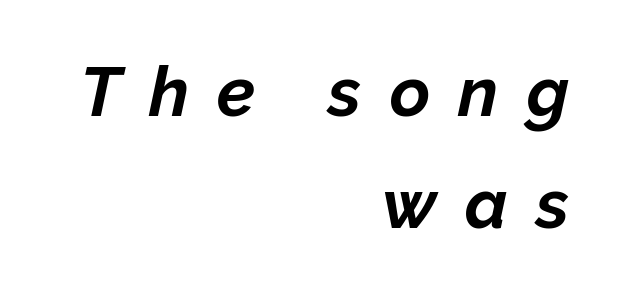
The image shows 69 px bold type, italic (leaning right); set right-aligned, normal line spacing (1.62x), unusually wide letter spacing (+0.41 em), not underlined; low stroke contrast and a medium x-height.
